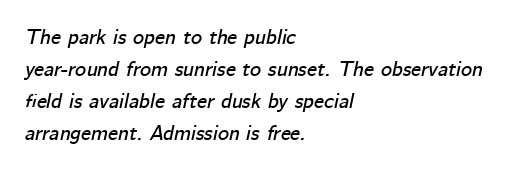
{"italic": "yes", "lean": "right", "slant_degrees": 12, "underline": "no", "align": "left", "line_spacing": "normal", "line_spacing_ratio": 1.52, "letter_spacing": "normal", "letter_spacing_em": 0.0, "glyph_px": 21}
